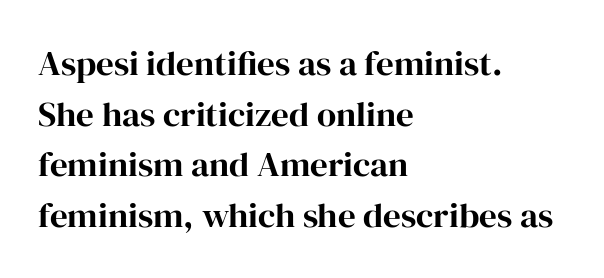
{"serif": "yes", "italic": "no", "width": "normal", "stroke_contrast": "high", "x_height": "medium", "monospaced": "no", "underline": "no", "align": "left", "line_spacing": "normal", "line_spacing_ratio": 1.45, "letter_spacing": "normal", "letter_spacing_em": 0.0, "glyph_px": 35}
